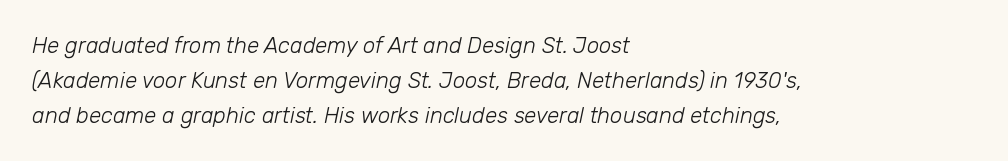
The image shows 22 px text type, italic (leaning right); set left-aligned, normal line spacing (1.58x), normal letter spacing, not underlined.
